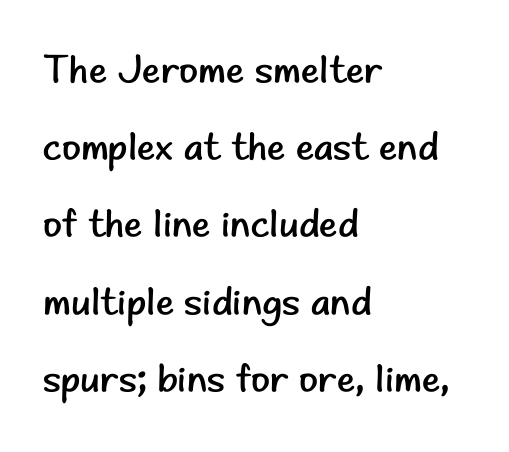
Character widths vary here, with narrow letters taking less room than wide ones. Rule under the text: the space is simply empty. This is the regular roman posture of the typeface. The characters are drawn with everyday or finer stroke widths. Each letter's strokes conclude bluntly, with no projecting serifs.
